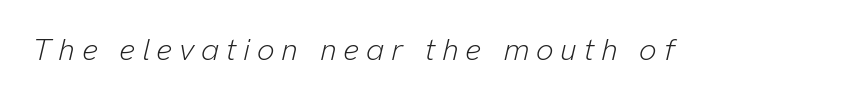
{"italic": "yes", "lean": "right", "slant_degrees": 13, "bold": "no", "weight": "light", "width": "normal", "stroke_contrast": "low", "x_height": "medium", "monospaced": "no", "underline": "no", "letter_spacing": "wide", "letter_spacing_em": 0.22, "glyph_px": 31}
